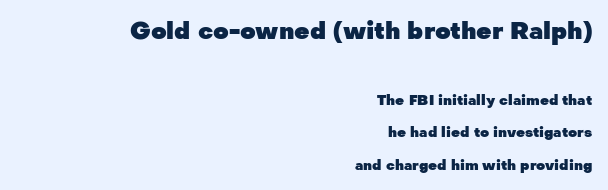
{"italic": "no", "bold": "yes", "underline": "no", "align": "right", "line_spacing": "loose", "line_spacing_ratio": 2.32, "letter_spacing": "normal", "letter_spacing_em": 0.0, "larger_block": "first", "size_ratio": 1.71, "glyph_px": 24}
